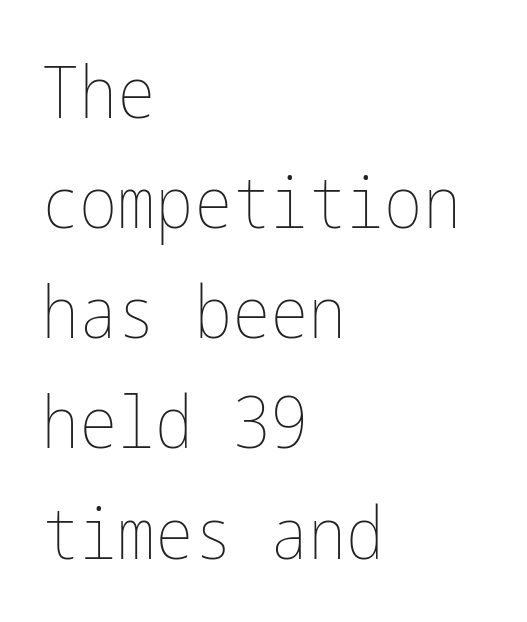
Q: Is the text bold? A: No.
Q: Is the text italic (slanted)? A: No, it is upright.
Q: Is the text underlined? A: No.
Q: How is the paragraph aligned? A: Left-aligned.
Q: Is the spacing between letters normal or unusually wide? A: Normal.
Q: Is the spacing between lines tight, normal or loose? A: Normal.
Q: Width (condensed, normal, or wide)? A: Condensed.
Q: Stroke contrast? A: Low.
Q: x-height? A: Medium.
